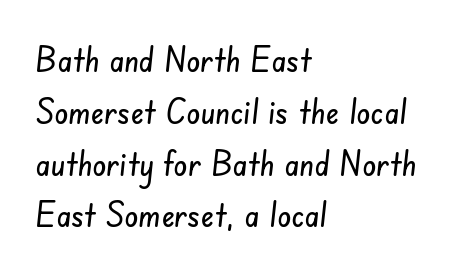
Q: Is the typeface a serif or a sans-serif typeface? A: Sans-serif.
Q: Is the text underlined? A: No.
Q: How is the paragraph aligned? A: Left-aligned.
Q: Is the spacing between letters normal or unusually wide? A: Normal.
Q: Is the spacing between lines tight, normal or loose? A: Normal.
Q: Width (condensed, normal, or wide)? A: Condensed.
Q: Stroke contrast? A: Low.
Q: x-height? A: Small.
Q: Monospaced? A: No.
